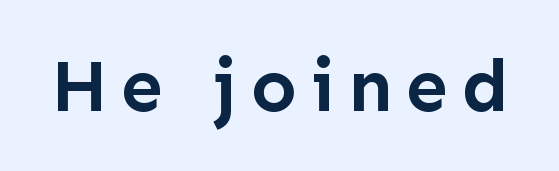
The face used here is proportionally spaced, like ordinary book or web type. Each letter's strokes conclude bluntly, with no projecting serifs. No italicization has been applied; the sample stays upright. Has an underline been added? It has not. Weight: bold.
